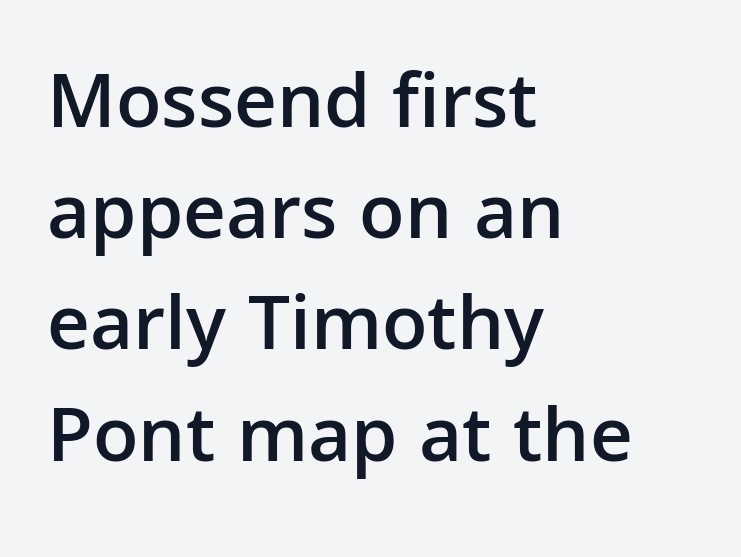
Q: Is the text bold? A: Semi-bold.
Q: Is the text italic (slanted)? A: No, it is upright.
Q: Is the typeface a serif or a sans-serif typeface? A: Sans-serif.
Q: Is the text underlined? A: No.
Q: How is the paragraph aligned? A: Left-aligned.
Q: Is the spacing between letters normal or unusually wide? A: Normal.
Q: Is the spacing between lines tight, normal or loose? A: Normal.
Q: Width (condensed, normal, or wide)? A: Normal.
Q: Stroke contrast? A: Low.
Q: x-height? A: Medium.
Q: Monospaced? A: No.
